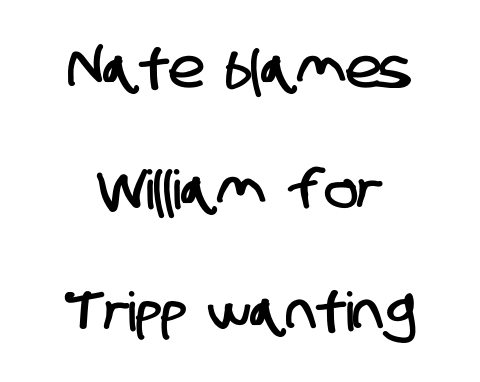
Q: Is the typeface a serif or a sans-serif typeface? A: Sans-serif.
Q: Is the text underlined? A: No.
Q: Is the spacing between letters normal or unusually wide? A: Normal.
Q: Is the spacing between lines tight, normal or loose? A: Loose.
Q: Width (condensed, normal, or wide)? A: Condensed.
Q: Stroke contrast? A: Low.
Q: x-height? A: Large.
Q: Monospaced? A: No.
